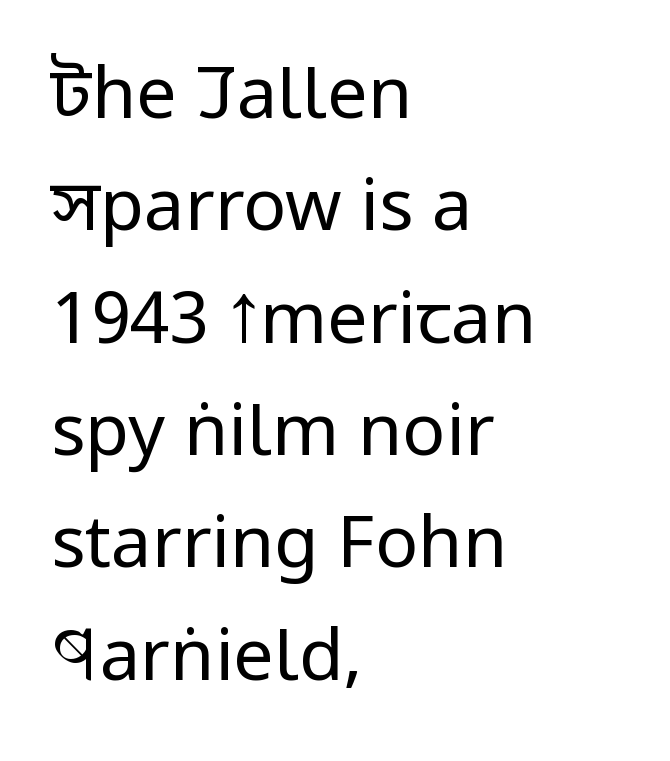
Here the designer chose a conventional face with non-uniform glyph widths. What's the leading like? Ordinary, nothing unusual. Weight class: somewhere from thin through regular. This is sans-serif lettering, the kind often seen on screens and signage. Rendered with straight, roman letterforms. The text block is weighted toward the left margin, trailing off unevenly rightward.
